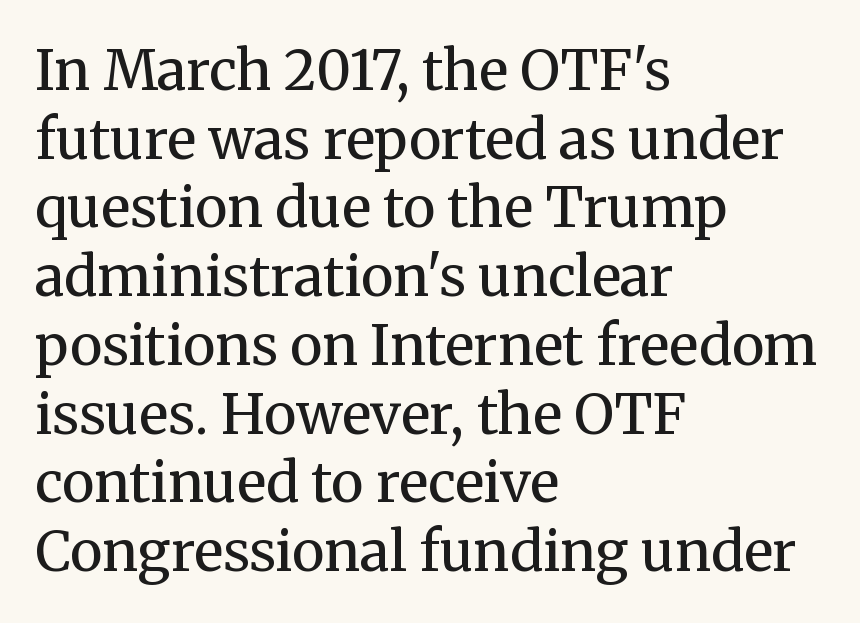
Observe the serifs anchoring each vertical stroke in this sample. Proportional: the letters do not fall into vertical columns. The text block is weighted toward the left margin, trailing off unevenly rightward. Is the type heavy? It reads as light-to-regular instead. Vertical strokes here are truly vertical. What stands out about the letter spacing? Nothing — it is the standard amount.
